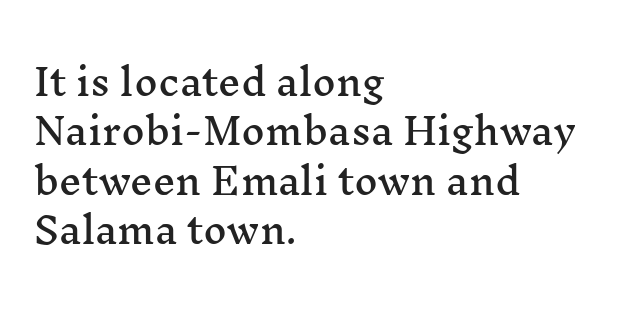
Q: Is the text italic (slanted)? A: No, it is upright.
Q: Is the typeface a serif or a sans-serif typeface? A: Serif.
Q: Is the text underlined? A: No.
Q: How is the paragraph aligned? A: Left-aligned.
Q: Is the spacing between letters normal or unusually wide? A: Normal.
Q: Is the spacing between lines tight, normal or loose? A: Normal.
Q: Width (condensed, normal, or wide)? A: Wide.
Q: Stroke contrast? A: Medium.
Q: x-height? A: Medium.
Q: Monospaced? A: No.
